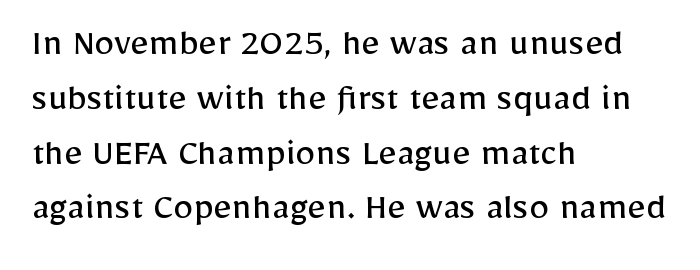
The image shows 40 px regular-weight sans-serif type, upright; set left-aligned, normal line spacing (1.37x), normal letter spacing, not underlined; low stroke contrast and a medium x-height.
